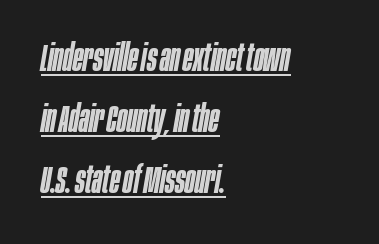
{"italic": "yes", "lean": "right", "slant_degrees": 10, "bold": "semi", "weight": "semibold", "width": "condensed", "stroke_contrast": "low", "x_height": "large", "monospaced": "no", "underline": "yes", "align": "left", "line_spacing": "normal", "line_spacing_ratio": 1.65, "letter_spacing": "normal", "letter_spacing_em": 0.0, "glyph_px": 37}
